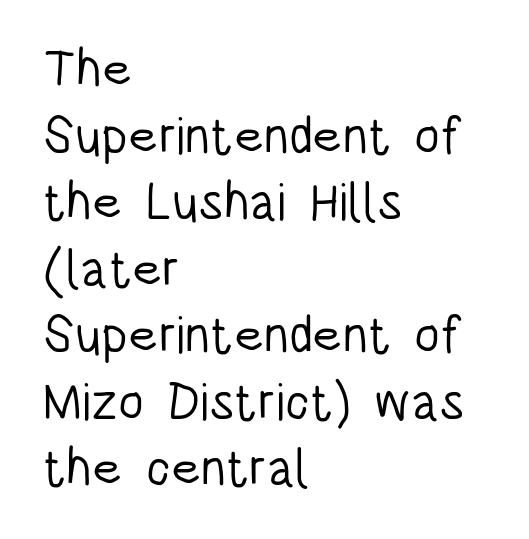
These glyphs show unthickened strokes, regular width or finer. Does the leading feel generous? No, just average. Tracking here is standard; glyphs follow each other at the usual distance. Italic? Not at all — the glyphs are vertical. You can tell from the bare stems that sans-serif type was used. The text block is weighted toward the left margin, trailing off unevenly rightward.
